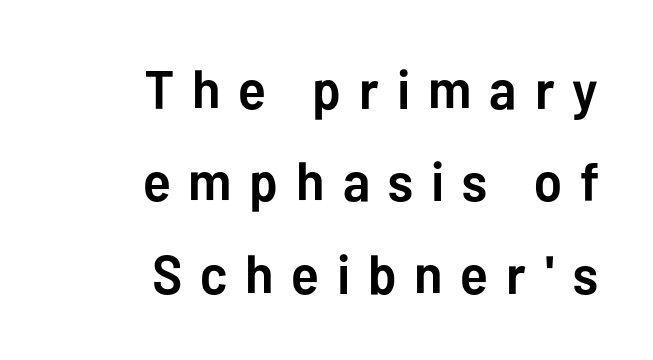
{"serif": "no", "italic": "no", "bold": "yes", "weight": "semibold", "width": "normal", "stroke_contrast": "low", "x_height": "medium", "monospaced": "no", "underline": "no", "align": "right", "line_spacing_ratio": 1.71, "letter_spacing": "wide", "letter_spacing_em": 0.33, "glyph_px": 54}
